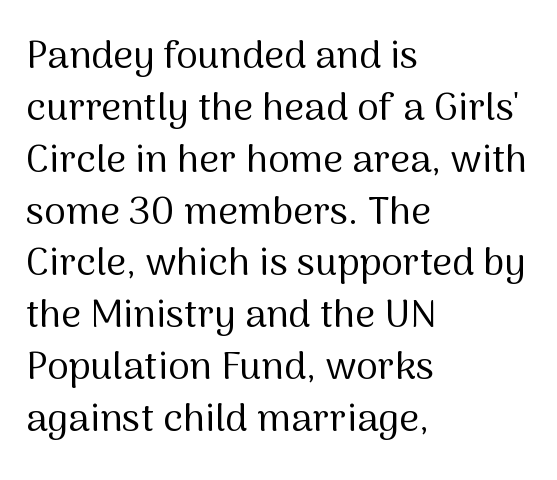
The image shows 39 px regular-weight sans-serif type, upright; set left-aligned, normal line spacing (1.33x), normal letter spacing, not underlined; medium stroke contrast and a medium x-height.
